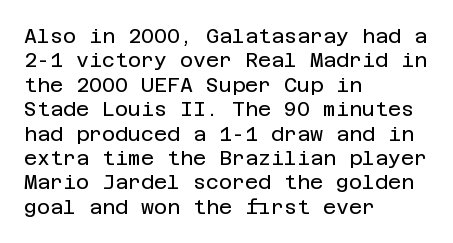
{"italic": "no", "bold": "no", "underline": "no", "align": "left", "line_spacing_ratio": 1.22, "letter_spacing": "normal", "letter_spacing_em": 0.0, "glyph_px": 20}
